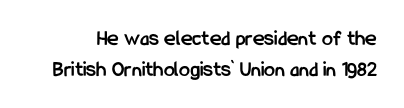
Q: Is the text bold? A: Yes.
Q: Is the text italic (slanted)? A: No, it is upright.
Q: Is the text underlined? A: No.
Q: Is the spacing between letters normal or unusually wide? A: Normal.
Q: Is the spacing between lines tight, normal or loose? A: Normal.
